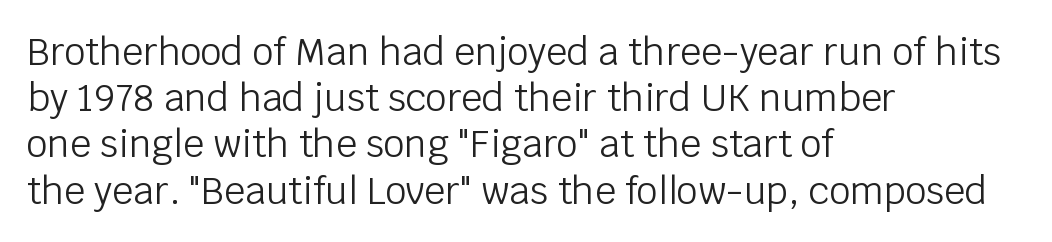
{"serif": "no", "italic": "no", "bold": "no", "weight": "light", "width": "normal", "stroke_contrast": "low", "x_height": "large", "monospaced": "no", "underline": "no", "align": "left", "line_spacing": "normal", "line_spacing_ratio": 1.25, "letter_spacing": "normal", "letter_spacing_em": 0.0, "glyph_px": 37}
